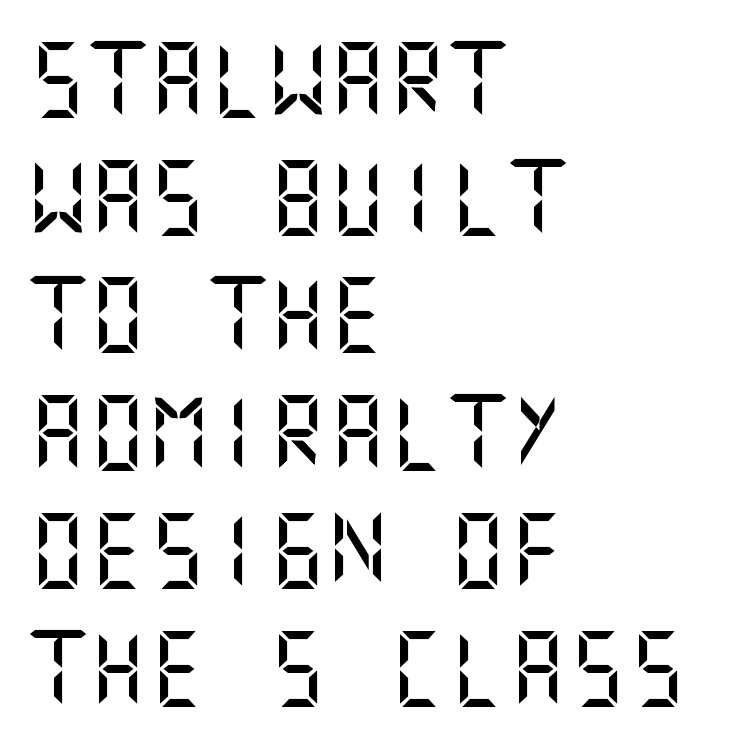
{"serif": "no", "italic": "no", "width": "normal", "stroke_contrast": "medium", "x_height": "large", "underline": "no", "align": "left", "line_spacing": "normal", "line_spacing_ratio": 1.57, "letter_spacing": "normal", "letter_spacing_em": 0.0, "glyph_px": 75}
